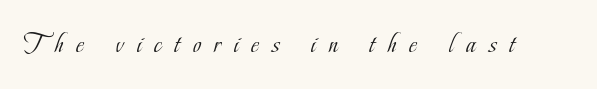
These glyphs show unthickened strokes, regular width or finer. Compared with typical body copy, the letter spacing here is much looser. The gap between lines stays unmarked. Note: serifs present on the glyphs. Think of a printed novel: that variable character pitch is what you see here.
